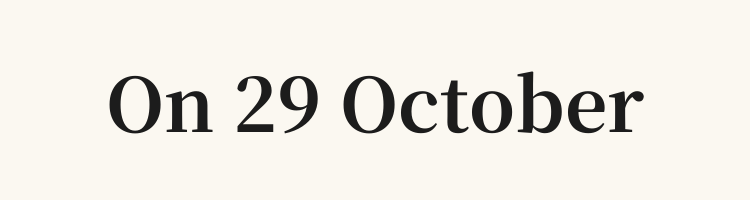
The image shows 74 px bold serif type, upright; set normal letter spacing, not underlined; high stroke contrast and a medium x-height.
